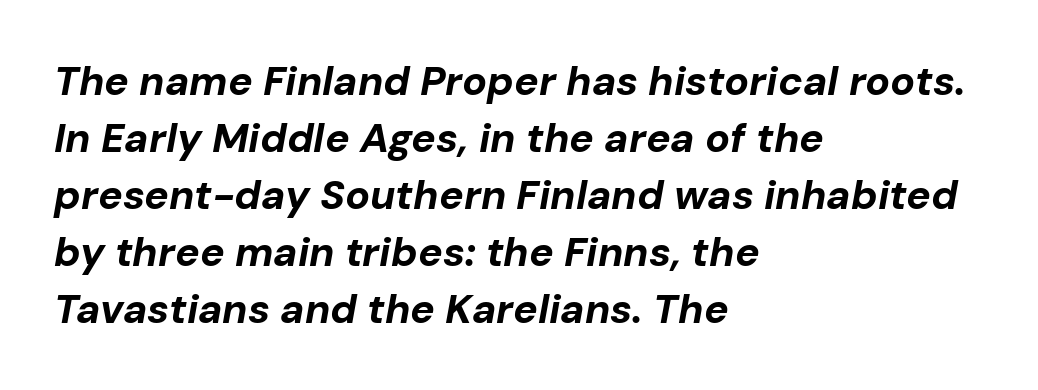
The image shows 41 px bold type, italic (leaning right); set left-aligned, normal line spacing (1.39x), normal letter spacing, not underlined; low stroke contrast and a medium x-height.
